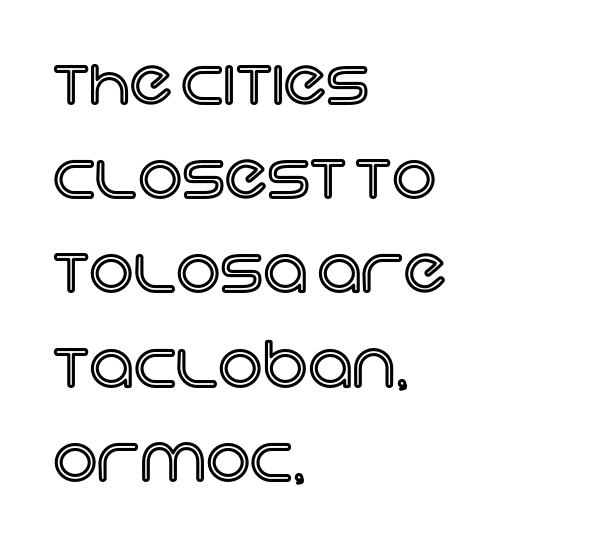
Short and long lines alike share a common starting point at left. What stands out about the letter spacing? Nothing — it is the standard amount. The axis of the letterforms is exactly vertical. Varying glyph widths throughout — classic text-font behaviour.
